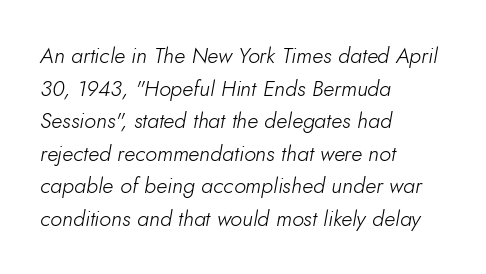
{"italic": "yes", "lean": "right", "slant_degrees": 10, "bold": "no", "underline": "no", "align": "left", "line_spacing": "normal", "line_spacing_ratio": 1.48, "letter_spacing": "normal", "letter_spacing_em": 0.0, "glyph_px": 22}
